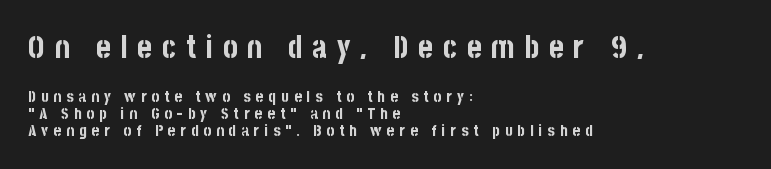
Q: Is the text bold? A: Yes.
Q: Is the text italic (slanted)? A: No, it is upright.
Q: Is the typeface a serif or a sans-serif typeface? A: Sans-serif.
Q: Is the text underlined? A: No.
Q: How is the paragraph aligned? A: Left-aligned.
Q: Is the spacing between letters normal or unusually wide? A: Unusually wide.
Q: Is the spacing between lines tight, normal or loose? A: Tight.
Q: Which block of text is set in a larger size, the first (top) or the second (bottom)? A: The first (top) one.
Q: Width (condensed, normal, or wide)? A: Condensed.
Q: Stroke contrast? A: Low.
Q: x-height? A: Large.
Q: Monospaced? A: No.
